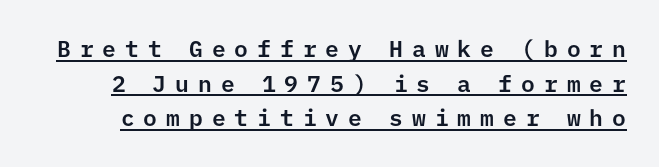
Q: Is the text italic (slanted)? A: No, it is upright.
Q: Is the text underlined? A: Yes.
Q: Is the spacing between letters normal or unusually wide? A: Unusually wide.
Q: Is the spacing between lines tight, normal or loose? A: Normal.
